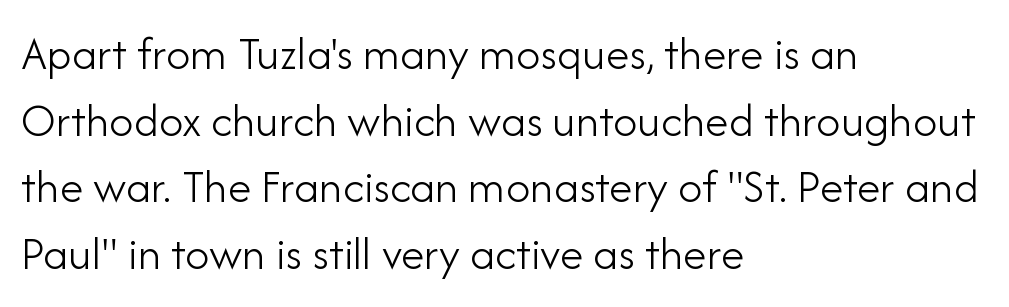
Q: Is the text bold? A: No.
Q: Is the text italic (slanted)? A: No, it is upright.
Q: Is the typeface a serif or a sans-serif typeface? A: Sans-serif.
Q: Is the text underlined? A: No.
Q: How is the paragraph aligned? A: Left-aligned.
Q: Is the spacing between letters normal or unusually wide? A: Normal.
Q: Is the spacing between lines tight, normal or loose? A: Normal.
Q: Width (condensed, normal, or wide)? A: Normal.
Q: Stroke contrast? A: Low.
Q: x-height? A: Small.
Q: Monospaced? A: No.
